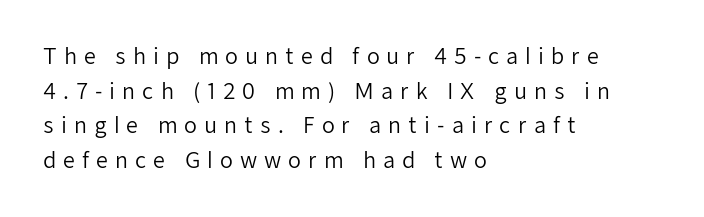
The image shows 21 px text type, upright; set left-aligned, normal line spacing (1.65x), unusually wide letter spacing (+0.33 em), not underlined.
